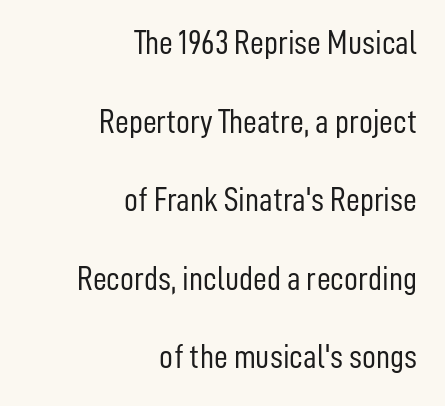
Beneath every word, the page is bare. The designer went with a sans here, leaving each stem footless. Typeset ragged left — the right edge is the straight one. Compared with typical paragraphs, the rows here are farther apart. The letters advance in unequal steps, a hallmark of proportional type. The font sits on the lighter half of the weight spectrum, regular included.
